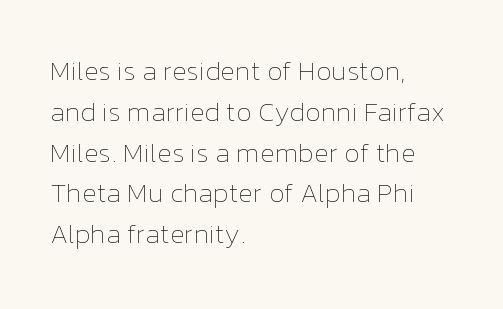
{"italic": "no", "bold": "no", "underline": "no", "align": "left", "line_spacing": "normal", "line_spacing_ratio": 1.51, "letter_spacing": "normal", "letter_spacing_em": 0.0, "glyph_px": 27}
